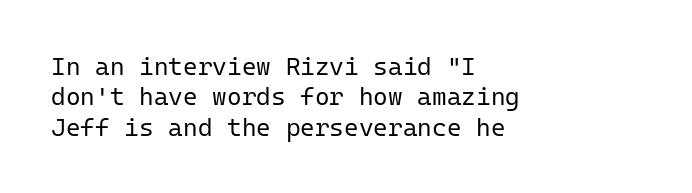
Q: Is the text bold? A: No.
Q: Is the text italic (slanted)? A: No, it is upright.
Q: Is the text underlined? A: No.
Q: How is the paragraph aligned? A: Left-aligned.
Q: Is the spacing between letters normal or unusually wide? A: Normal.
